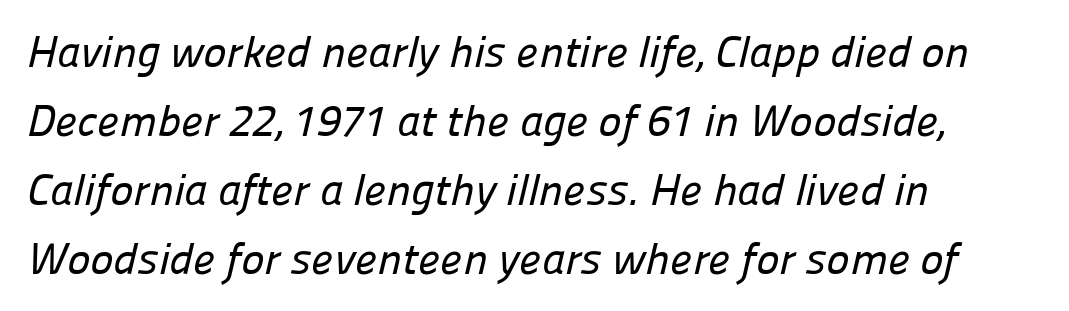
Q: Is the typeface a serif or a sans-serif typeface? A: Sans-serif.
Q: Is the text underlined? A: No.
Q: How is the paragraph aligned? A: Left-aligned.
Q: Is the spacing between letters normal or unusually wide? A: Normal.
Q: Is the spacing between lines tight, normal or loose? A: Normal.
Q: Width (condensed, normal, or wide)? A: Normal.
Q: Stroke contrast? A: Low.
Q: x-height? A: Medium.
Q: Monospaced? A: No.
